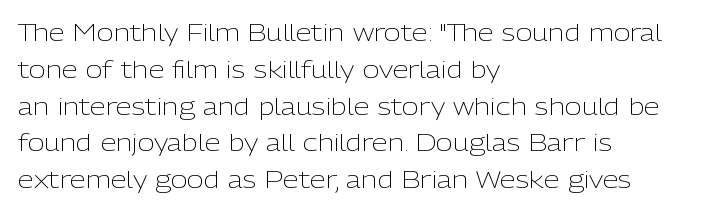
{"italic": "no", "bold": "no", "underline": "no", "align": "left", "line_spacing": "normal", "line_spacing_ratio": 1.6, "letter_spacing": "normal", "letter_spacing_em": 0.0, "glyph_px": 23}
